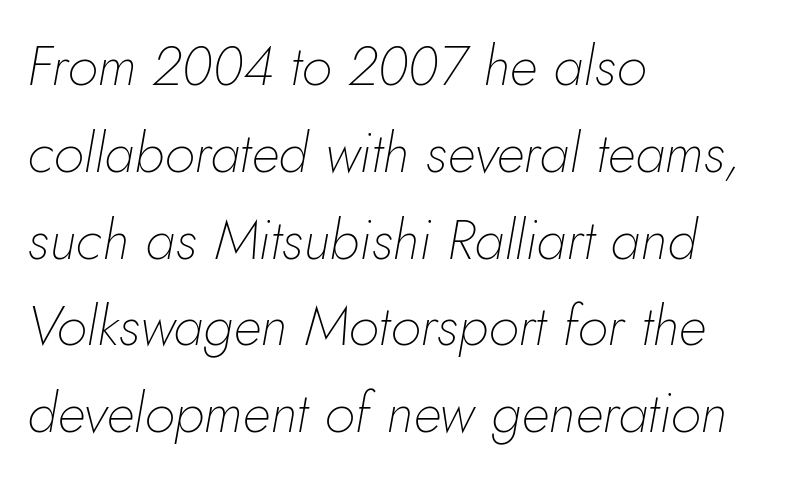
The image shows 56 px thin type, italic (leaning right); set left-aligned, normal line spacing (1.55x), normal letter spacing, not underlined; low stroke contrast and a small x-height.
